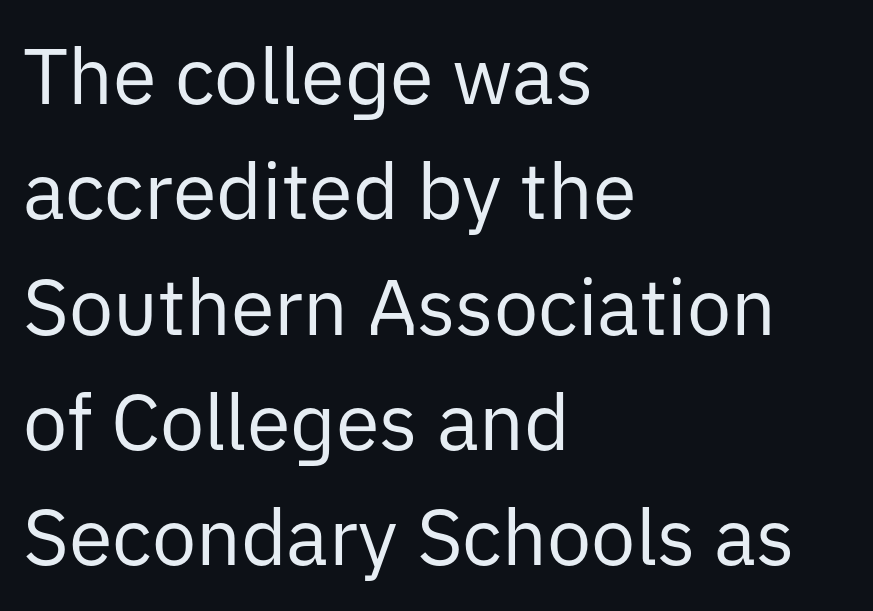
Q: Is the text bold? A: No.
Q: Is the text italic (slanted)? A: No, it is upright.
Q: Is the typeface a serif or a sans-serif typeface? A: Sans-serif.
Q: Is the text underlined? A: No.
Q: How is the paragraph aligned? A: Left-aligned.
Q: Is the spacing between letters normal or unusually wide? A: Normal.
Q: Is the spacing between lines tight, normal or loose? A: Normal.
Q: Width (condensed, normal, or wide)? A: Normal.
Q: Stroke contrast? A: Low.
Q: x-height? A: Medium.
Q: Monospaced? A: No.
